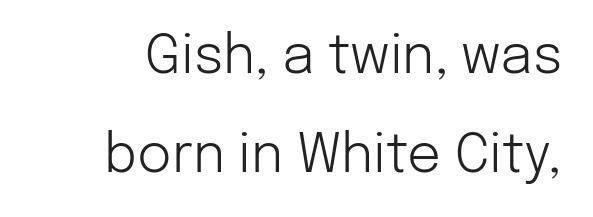
The image shows 53 px light sans-serif type, upright; set line spacing 1.87x, normal letter spacing, not underlined; low stroke contrast and a medium x-height.
